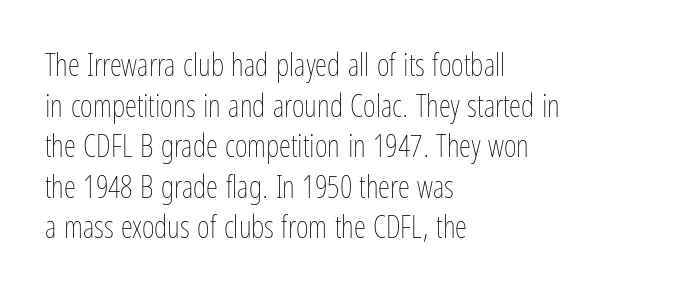
The image shows 31 px thin, condensed type, upright; set left-aligned, normal line spacing (1.31x), normal letter spacing, not underlined; low stroke contrast and a medium x-height.
